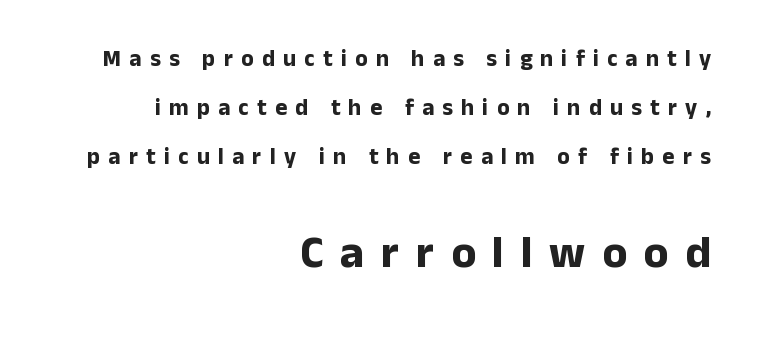
{"serif": "no", "italic": "no", "bold": "yes", "weight": "bold", "width": "normal", "stroke_contrast": "low", "x_height": "medium", "monospaced": "no", "underline": "no", "align": "right", "line_spacing": "loose", "line_spacing_ratio": 2.14, "letter_spacing": "wide", "letter_spacing_em": 0.36, "larger_block": "second", "size_ratio": 2.0, "glyph_px": 46}
